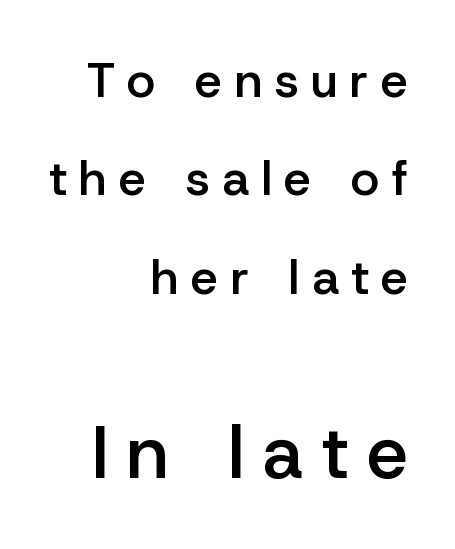
Q: Is the text bold? A: Semi-bold.
Q: Is the text italic (slanted)? A: No, it is upright.
Q: Is the typeface a serif or a sans-serif typeface? A: Sans-serif.
Q: Is the text underlined? A: No.
Q: How is the paragraph aligned? A: Right-aligned.
Q: Is the spacing between letters normal or unusually wide? A: Unusually wide.
Q: Is the spacing between lines tight, normal or loose? A: Loose.
Q: Which block of text is set in a larger size, the first (top) or the second (bottom)? A: The second (bottom) one.
Q: Width (condensed, normal, or wide)? A: Normal.
Q: Stroke contrast? A: Low.
Q: x-height? A: Medium.
Q: Monospaced? A: No.
